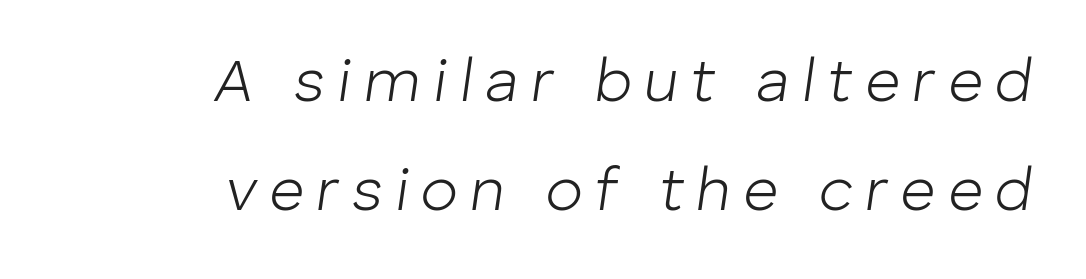
The image shows 61 px light type, italic (leaning right); set right-aligned, line spacing 1.78x, unusually wide letter spacing (+0.2 em), not underlined; low stroke contrast and a medium x-height.
